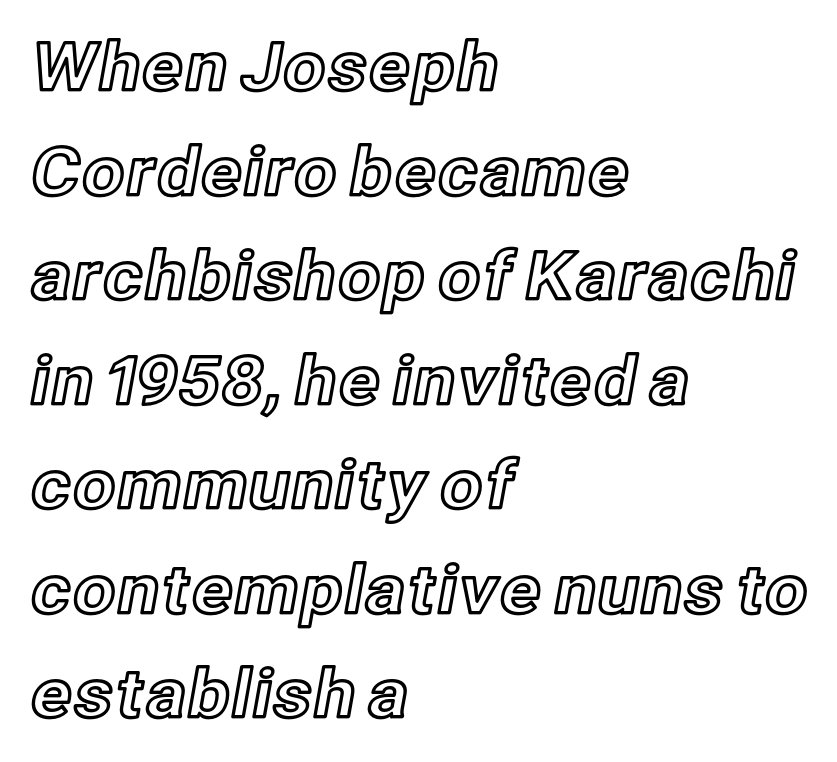
Q: Is the text italic (slanted)? A: Yes.
Q: Is the text underlined? A: No.
Q: How is the paragraph aligned? A: Left-aligned.
Q: Is the spacing between letters normal or unusually wide? A: Normal.
Q: Is the spacing between lines tight, normal or loose? A: Normal.
Q: Width (condensed, normal, or wide)? A: Normal.
Q: x-height? A: Medium.
Q: Monospaced? A: No.
